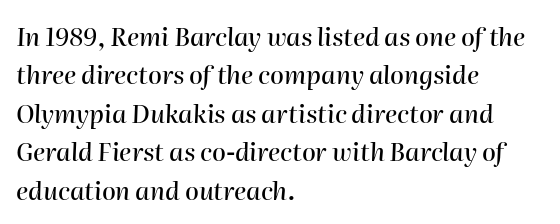
{"italic": "yes", "lean": "right", "slant_degrees": 2, "underline": "no", "align": "left", "line_spacing": "normal", "line_spacing_ratio": 1.54, "letter_spacing": "normal", "letter_spacing_em": 0.0, "glyph_px": 25}
